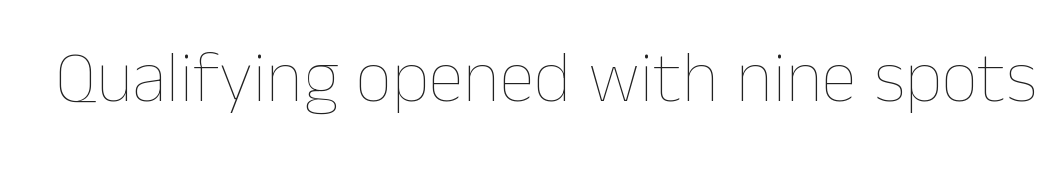
Q: Is the text bold? A: No.
Q: Is the text italic (slanted)? A: No, it is upright.
Q: Is the text underlined? A: No.
Q: Is the spacing between letters normal or unusually wide? A: Normal.
Q: Width (condensed, normal, or wide)? A: Normal.
Q: Stroke contrast? A: Low.
Q: x-height? A: Medium.
Q: Monospaced? A: No.
